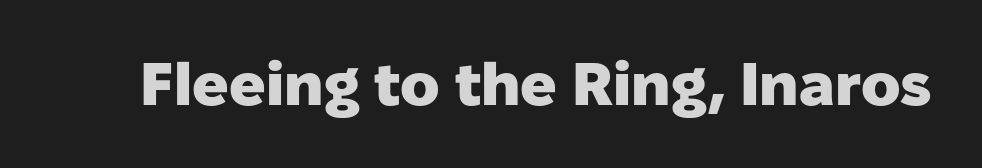
Q: Is the text bold? A: Yes.
Q: Is the text italic (slanted)? A: No, it is upright.
Q: Is the typeface a serif or a sans-serif typeface? A: Sans-serif.
Q: Is the text underlined? A: No.
Q: Is the spacing between letters normal or unusually wide? A: Normal.
Q: Width (condensed, normal, or wide)? A: Normal.
Q: Stroke contrast? A: Low.
Q: x-height? A: Medium.
Q: Monospaced? A: No.
